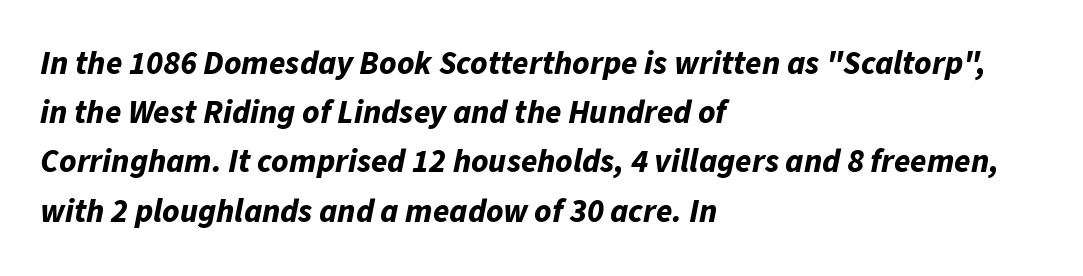
Q: Is the text bold? A: Yes.
Q: Is the text italic (slanted)? A: Yes, it leans right by about 11 degrees.
Q: Is the text underlined? A: No.
Q: How is the paragraph aligned? A: Left-aligned.
Q: Is the spacing between letters normal or unusually wide? A: Normal.
Q: Is the spacing between lines tight, normal or loose? A: Normal.
Q: Width (condensed, normal, or wide)? A: Normal.
Q: Stroke contrast? A: Low.
Q: x-height? A: Medium.
Q: Monospaced? A: No.
